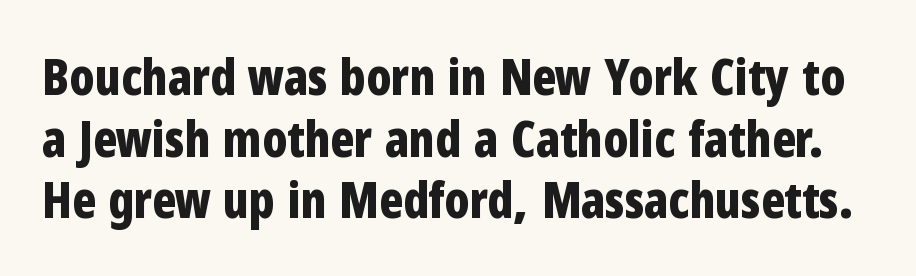
{"serif": "no", "italic": "no", "bold": "yes", "weight": "bold", "width": "condensed", "stroke_contrast": "low", "x_height": "medium", "monospaced": "no", "underline": "no", "line_spacing": "normal", "line_spacing_ratio": 1.26, "letter_spacing": "normal", "letter_spacing_em": 0.0, "glyph_px": 49}
